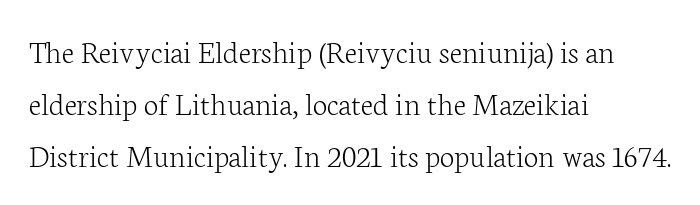
{"serif": "yes", "italic": "no", "bold": "no", "weight": "light", "width": "normal", "stroke_contrast": "low", "x_height": "medium", "monospaced": "no", "underline": "no", "align": "left", "line_spacing": "normal", "line_spacing_ratio": 1.58, "letter_spacing": "normal", "letter_spacing_em": 0.0, "glyph_px": 33}
